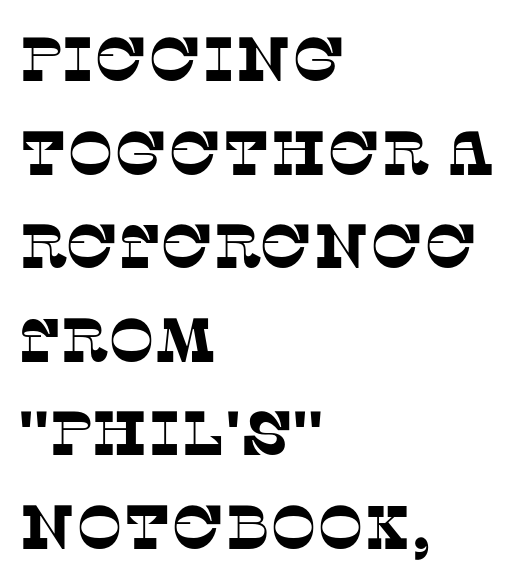
{"serif": "yes", "width": "normal", "stroke_contrast": "low", "x_height": "large", "monospaced": "no", "underline": "no", "align": "left", "line_spacing": "normal", "line_spacing_ratio": 1.51, "letter_spacing": "normal", "letter_spacing_em": 0.0, "glyph_px": 62}
